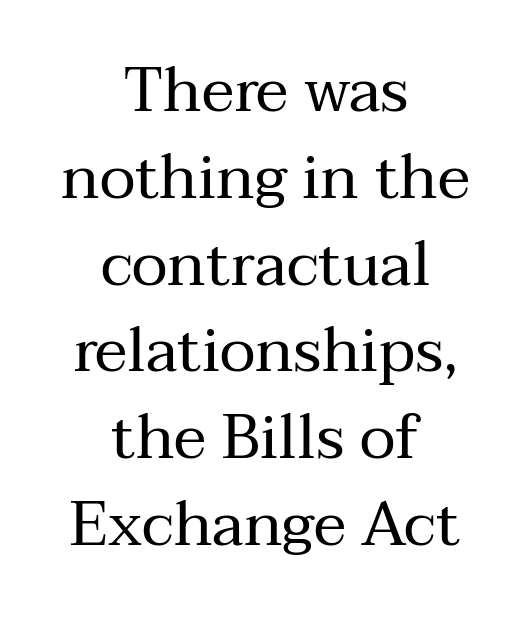
This rendering uses center alignment, leaving both contours irregular but symmetric. Vertical spacing — default. The foot of each line stays bare and open. Letter spacing: default. Posture: straight, roman, zero tilt.
